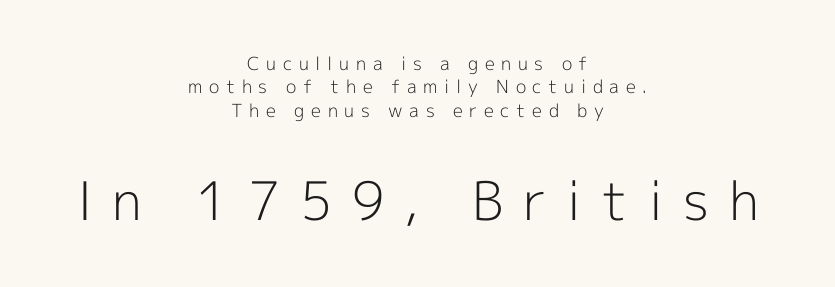
The image shows 53 px light sans-serif type, upright; set centered, normal line spacing (1.3x), unusually wide letter spacing (+0.37 em), not underlined; the second (bottom) block is 2.94x larger; a medium x-height.
